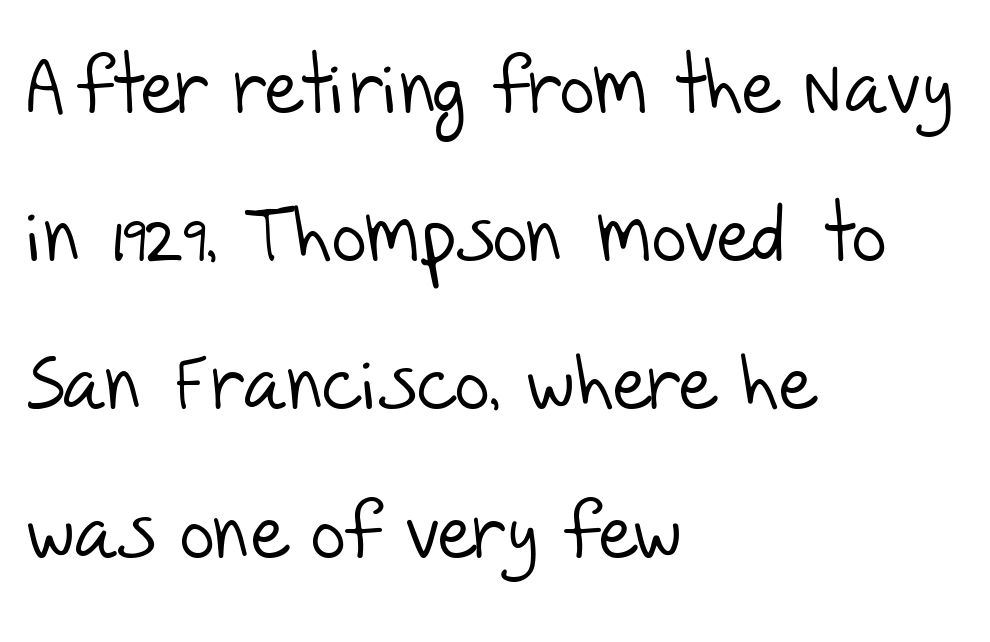
{"serif": "no", "bold": "no", "weight": "light", "width": "normal", "stroke_contrast": "low", "x_height": "large", "monospaced": "no", "underline": "no", "align": "left", "line_spacing": "loose", "line_spacing_ratio": 1.95, "letter_spacing": "normal", "letter_spacing_em": 0.0, "glyph_px": 76}
